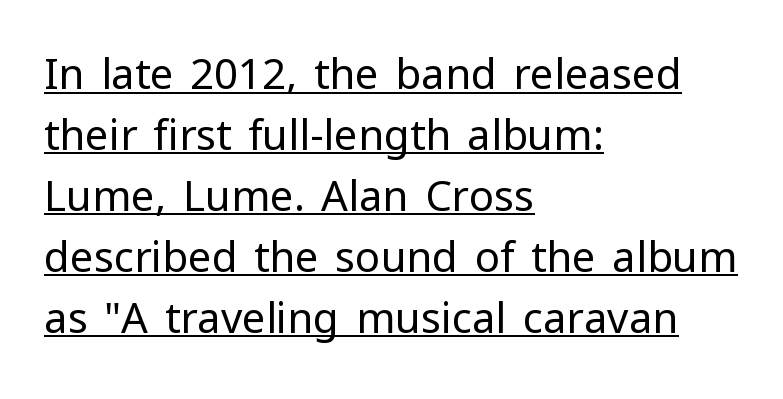
{"serif": "no", "italic": "no", "bold": "no", "weight": "regular", "width": "normal", "stroke_contrast": "low", "x_height": "medium", "monospaced": "no", "underline": "yes", "align": "left", "line_spacing": "normal", "line_spacing_ratio": 1.45, "letter_spacing": "normal", "letter_spacing_em": 0.0, "glyph_px": 42}
